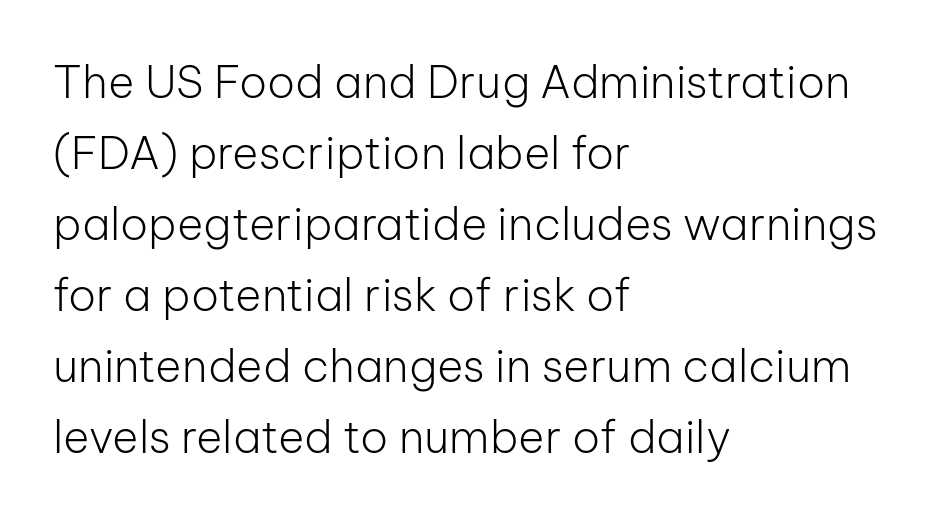
Serif or sans? Sans — the stroke terminals are bare. Honestly, the letter spacing is just normal — you wouldn't notice it. Character widths vary here, with narrow letters taking less room than wide ones. Nobody drew a line under any word here. The passage shown is not bold in any degree.
